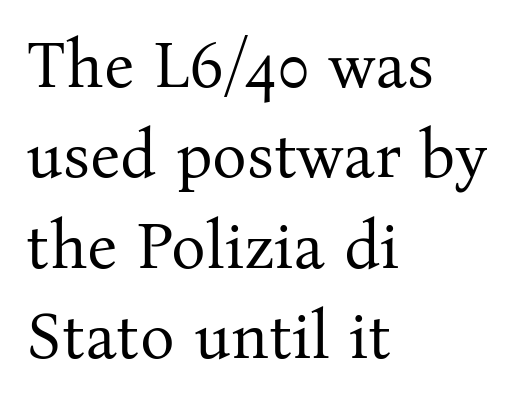
The ragged edge is on the right, which tells us the setting is flush left. Font category for this specimen: serif. Descenders are the only things crossing below the line. Italic? Not at all — the glyphs are vertical.
